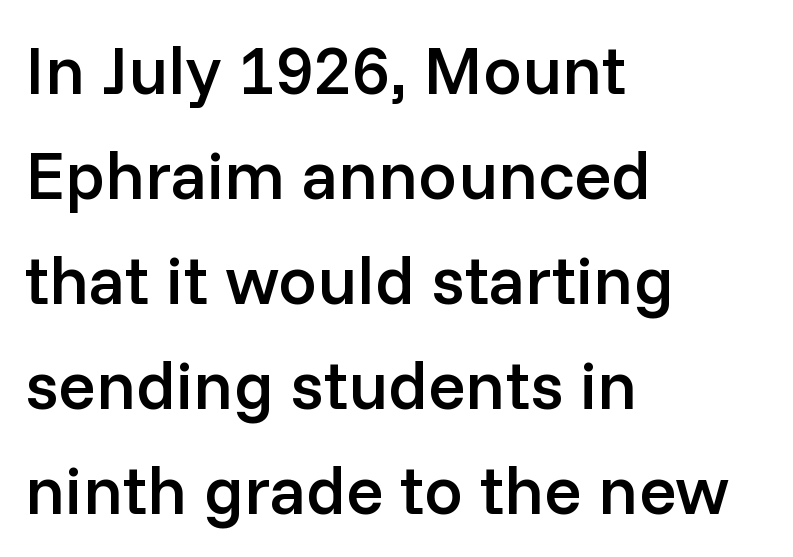
The image shows 69 px semibold sans-serif type, upright; set left-aligned, normal line spacing (1.52x), normal letter spacing, not underlined; low stroke contrast and a medium x-height.
